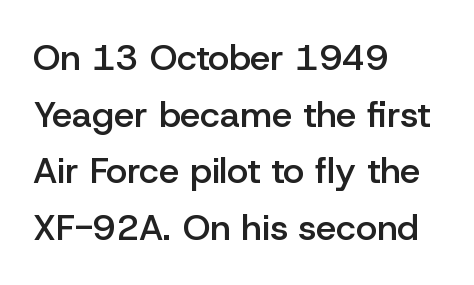
The image shows 36 px semibold sans-serif type, upright; set left-aligned, normal line spacing (1.57x), normal letter spacing, not underlined; low stroke contrast and a medium x-height.
